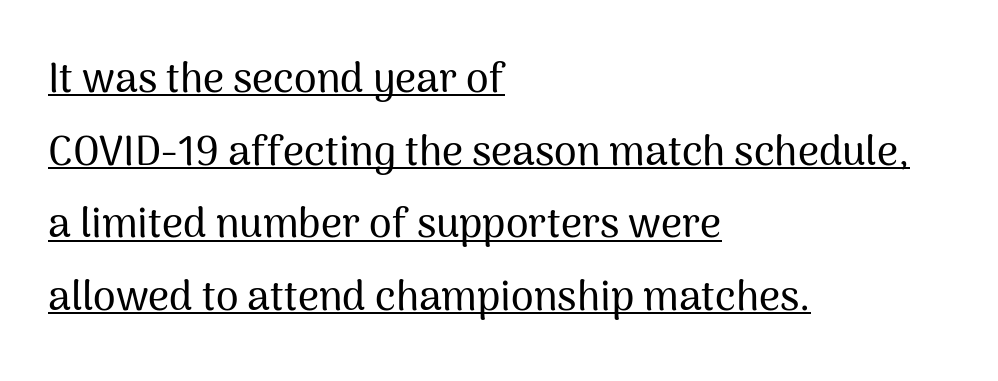
Q: Is the text italic (slanted)? A: No, it is upright.
Q: Is the typeface a serif or a sans-serif typeface? A: Sans-serif.
Q: Is the text underlined? A: Yes.
Q: How is the paragraph aligned? A: Left-aligned.
Q: Is the spacing between letters normal or unusually wide? A: Normal.
Q: Width (condensed, normal, or wide)? A: Normal.
Q: Stroke contrast? A: Medium.
Q: x-height? A: Medium.
Q: Monospaced? A: No.
